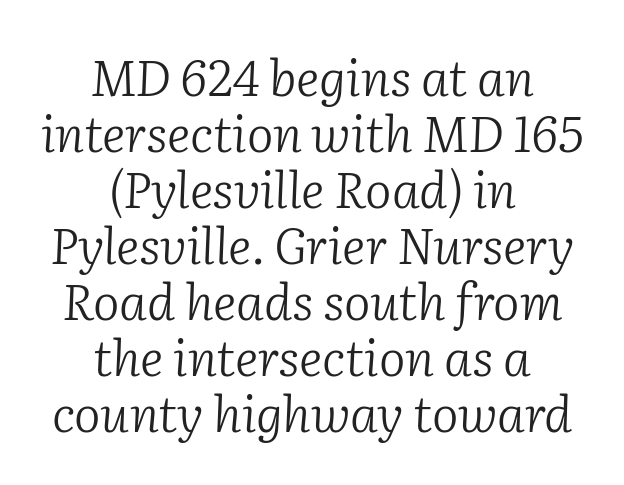
Every character sits at an angle, as italics do. Looks like regular typesetting: each glyph gets only the width it needs. Notice how descenders almost collide with the ascenders below — that's tight leading. Anything drawn beneath the words? Only blank space. A typesetter would call this zero additional tracking. These lines stack symmetrically, like a column narrowing and widening about its center.
